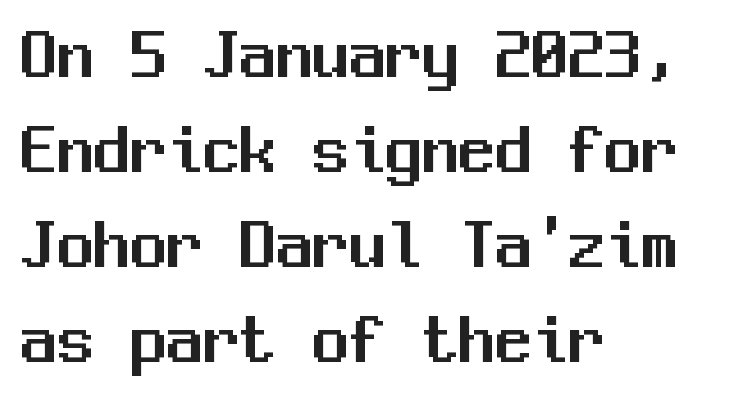
The image shows 73 px sans-serif type, upright, monospaced; set left-aligned, normal line spacing (1.3x), normal letter spacing, not underlined; medium stroke contrast and a medium x-height.
